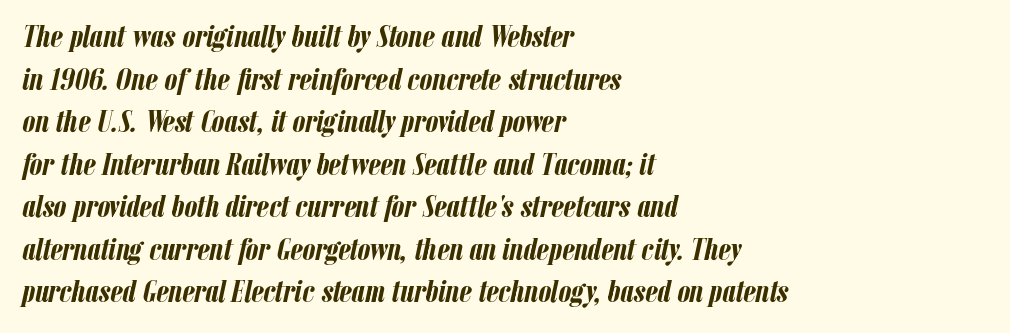
Beneath every word, the page is bare. Set as a true bold cut, around the 700 mark. Every row of glyphs begins at an identical x-position on the left. Does the leading feel generous? No, just average. Character widths vary here, with narrow letters taking less room than wide ones.
